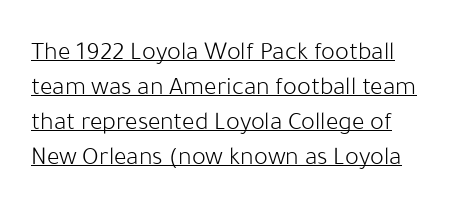
Every character sits straight up, as roman type does. Each line of the rendering has a horizontal stroke beneath the glyphs. Each word holds together tightly as a unit, with standard inter-letter gaps. Normally led — the rows are evenly, conventionally spaced. The font sits on the lighter half of the weight spectrum, regular included.
